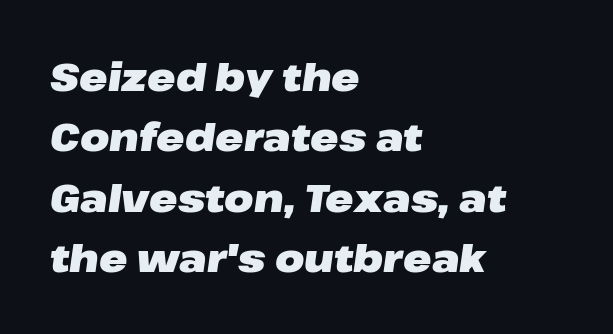
The image shows 38 px heavy, wide type, italic (leaning right); set left-aligned, normal line spacing (1.59x), normal letter spacing, not underlined; low stroke contrast and a medium x-height.
